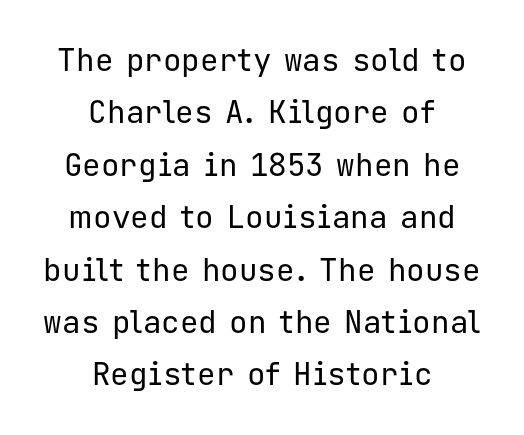
Q: Is the text bold? A: No.
Q: Is the text italic (slanted)? A: No, it is upright.
Q: Is the typeface a serif or a sans-serif typeface? A: Sans-serif.
Q: Is the text underlined? A: No.
Q: How is the paragraph aligned? A: Centered.
Q: Is the spacing between letters normal or unusually wide? A: Normal.
Q: Is the spacing between lines tight, normal or loose? A: Normal.
Q: Width (condensed, normal, or wide)? A: Normal.
Q: Stroke contrast? A: Low.
Q: x-height? A: Medium.
Q: Monospaced? A: Yes.
